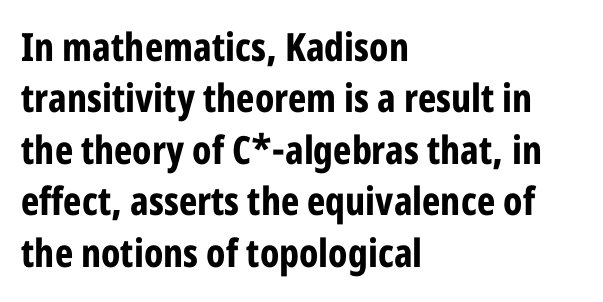
The image shows 39 px bold, condensed sans-serif type, upright; set left-aligned, normal line spacing (1.32x), normal letter spacing, not underlined; low stroke contrast and a large x-height.
